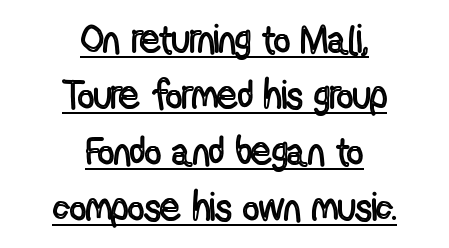
Q: Is the text italic (slanted)? A: No, it is upright.
Q: Is the text underlined? A: Yes.
Q: How is the paragraph aligned? A: Centered.
Q: Is the spacing between letters normal or unusually wide? A: Normal.
Q: Is the spacing between lines tight, normal or loose? A: Normal.
Q: Width (condensed, normal, or wide)? A: Condensed.
Q: x-height? A: Medium.
Q: Monospaced? A: No.
